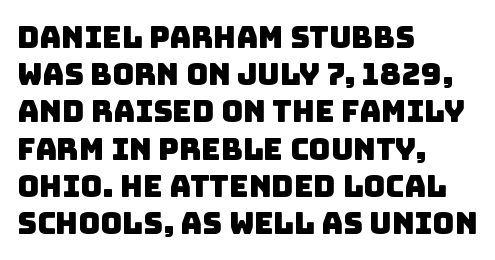
The paragraph has a hard left edge and a soft right edge. Look at the tracking — it's just the regular setting, nothing added. Each row of text sits above clean, open space. Font category for this specimen: sans-serif. The letters advance in unequal steps, a hallmark of proportional type.
